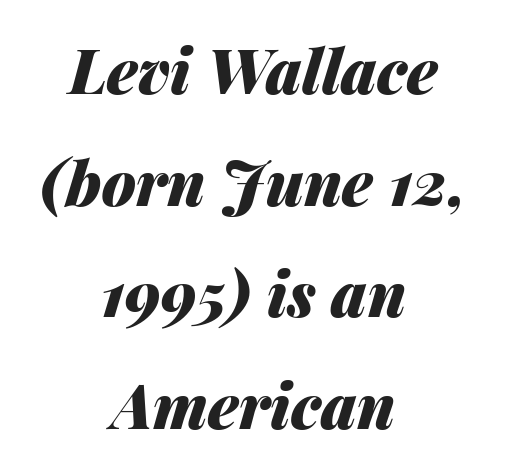
The image shows 62 px heavy type, italic (leaning right); set centered, line spacing 1.8x, normal letter spacing, not underlined; medium stroke contrast and a medium x-height.
